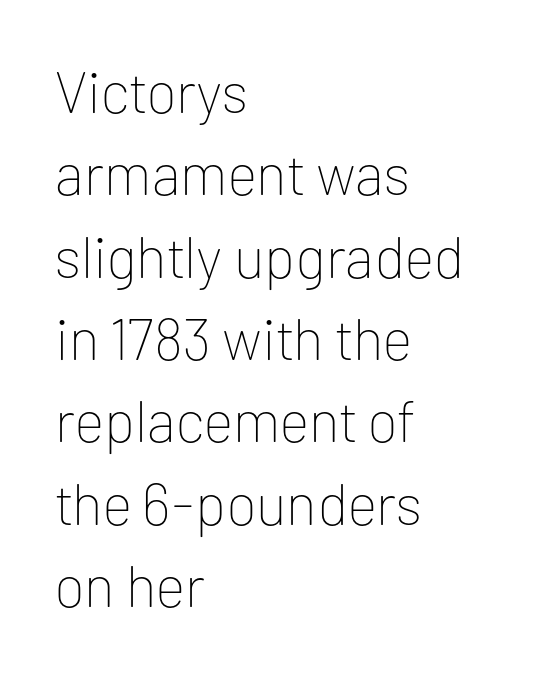
What's the leading like? Ordinary, nothing unusual. Designer's note — italics off, roman on. The cut favours lightness, reaching ordinary text weight at its darkest. Spacing between characters is what you'd get straight out of the box.
